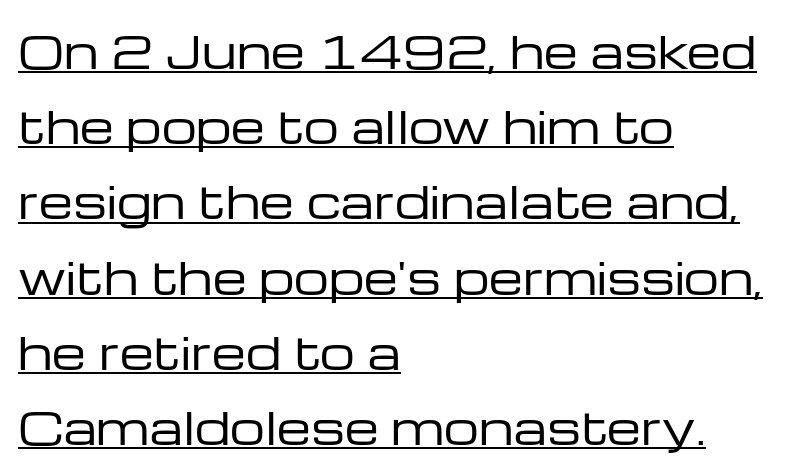
{"serif": "no", "italic": "no", "bold": "no", "weight": "regular", "width": "wide", "stroke_contrast": "low", "x_height": "medium", "monospaced": "no", "underline": "yes", "align": "left", "line_spacing_ratio": 1.71, "letter_spacing": "normal", "letter_spacing_em": 0.0, "glyph_px": 44}
